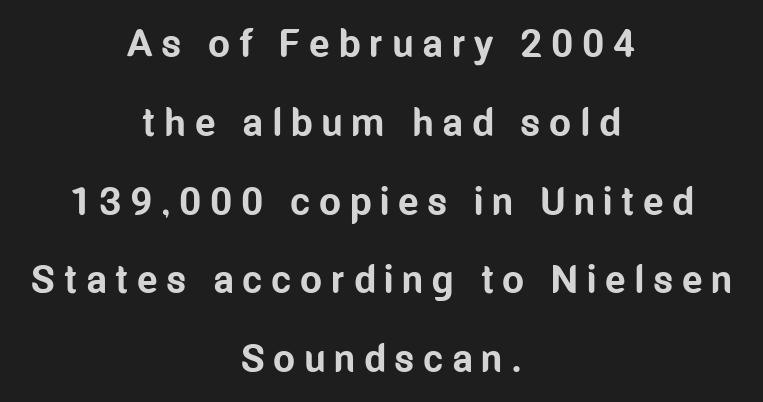
The image shows 39 px bold, condensed sans-serif type, upright; set centered, loose line spacing (2.02x), unusually wide letter spacing (+0.22 em), not underlined; low stroke contrast and a medium x-height.
